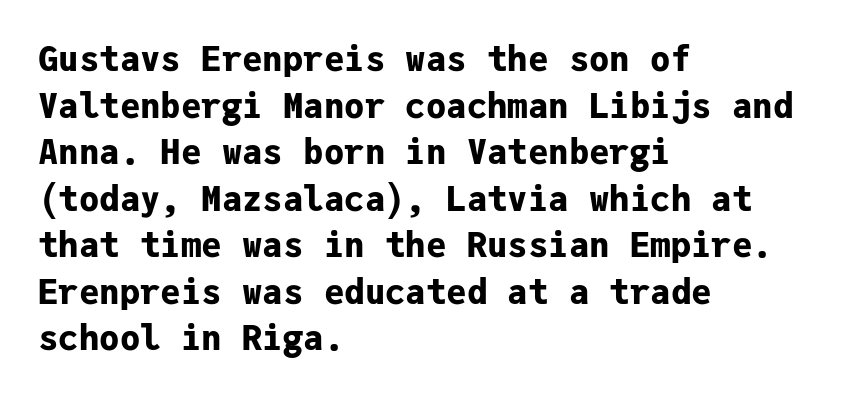
Q: Is the text bold? A: Yes.
Q: Is the text italic (slanted)? A: No, it is upright.
Q: Is the typeface a serif or a sans-serif typeface? A: Sans-serif.
Q: Is the text underlined? A: No.
Q: How is the paragraph aligned? A: Left-aligned.
Q: Is the spacing between letters normal or unusually wide? A: Normal.
Q: Is the spacing between lines tight, normal or loose? A: Normal.
Q: Width (condensed, normal, or wide)? A: Normal.
Q: Stroke contrast? A: Low.
Q: x-height? A: Medium.
Q: Monospaced? A: Yes.
